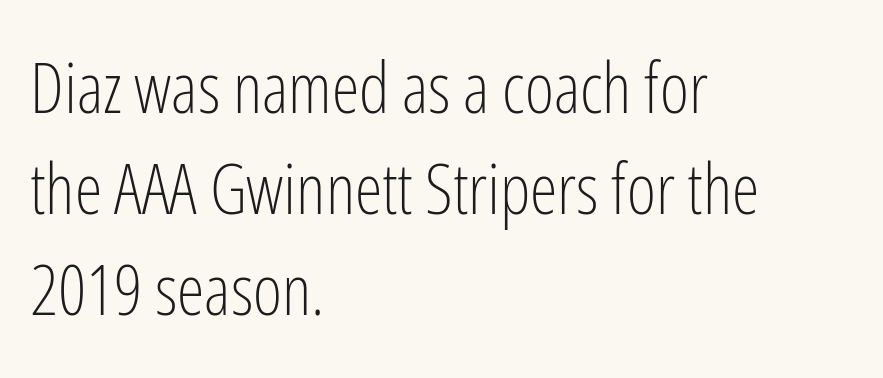
Q: Is the text bold? A: No.
Q: Is the text italic (slanted)? A: No, it is upright.
Q: Is the typeface a serif or a sans-serif typeface? A: Sans-serif.
Q: Is the text underlined? A: No.
Q: How is the paragraph aligned? A: Left-aligned.
Q: Is the spacing between letters normal or unusually wide? A: Normal.
Q: Is the spacing between lines tight, normal or loose? A: Normal.
Q: Width (condensed, normal, or wide)? A: Condensed.
Q: Stroke contrast? A: Low.
Q: x-height? A: Medium.
Q: Monospaced? A: No.
